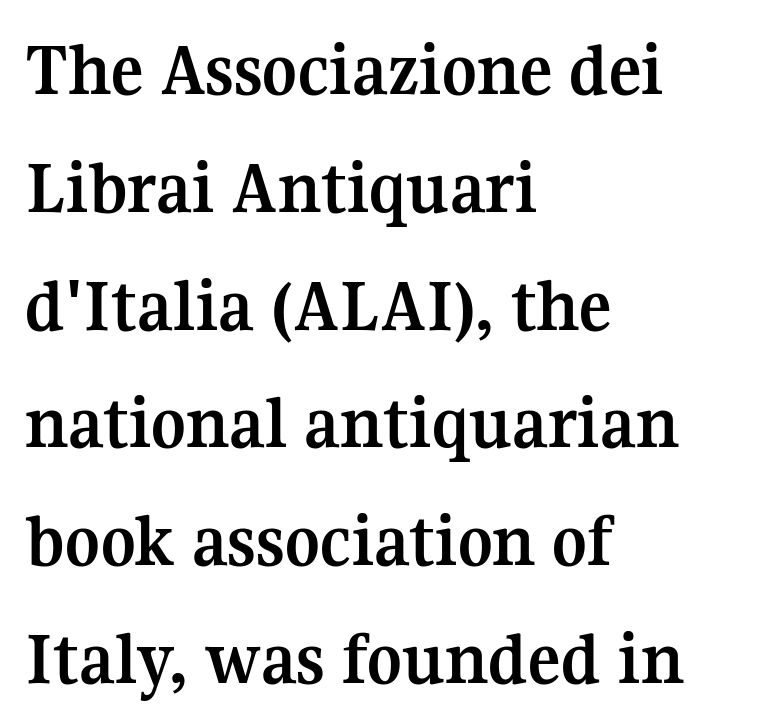
{"serif": "yes", "italic": "no", "bold": "yes", "weight": "semibold", "width": "normal", "stroke_contrast": "medium", "x_height": "medium", "monospaced": "no", "underline": "no", "align": "left", "line_spacing": "normal", "line_spacing_ratio": 1.55, "letter_spacing": "normal", "letter_spacing_em": 0.0, "glyph_px": 76}
